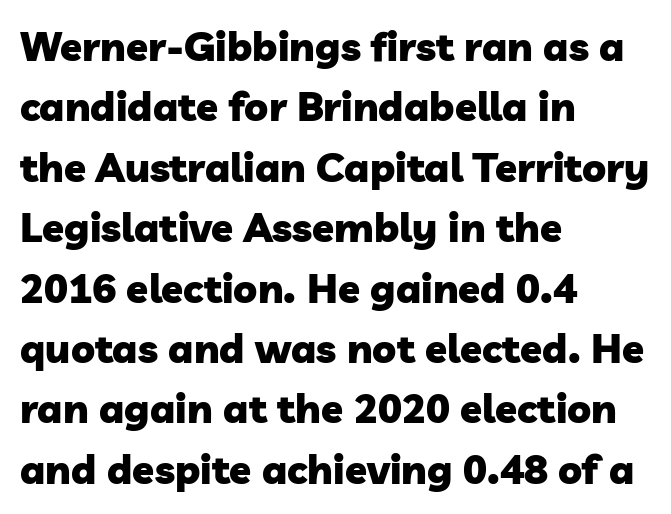
Q: Is the text bold? A: Yes.
Q: Is the typeface a serif or a sans-serif typeface? A: Sans-serif.
Q: Is the text underlined? A: No.
Q: How is the paragraph aligned? A: Left-aligned.
Q: Is the spacing between letters normal or unusually wide? A: Normal.
Q: Is the spacing between lines tight, normal or loose? A: Normal.
Q: Width (condensed, normal, or wide)? A: Normal.
Q: Stroke contrast? A: Low.
Q: x-height? A: Medium.
Q: Monospaced? A: No.
